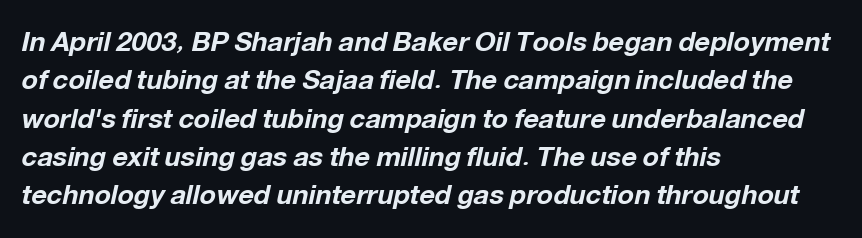
{"italic": "yes", "lean": "right", "slant_degrees": 12, "bold": "yes", "underline": "no", "align": "left", "line_spacing": "normal", "line_spacing_ratio": 1.42, "letter_spacing": "normal", "letter_spacing_em": 0.0, "glyph_px": 27}
